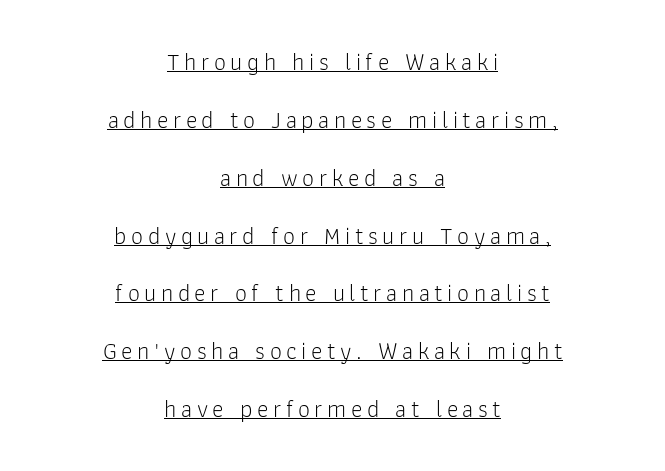
Q: Is the text bold? A: No.
Q: Is the text italic (slanted)? A: No, it is upright.
Q: Is the text underlined? A: Yes.
Q: How is the paragraph aligned? A: Centered.
Q: Is the spacing between lines tight, normal or loose? A: Loose.
